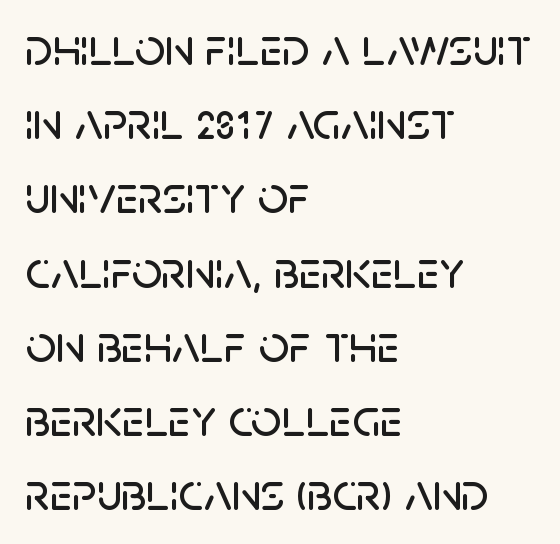
The image shows 53 px sans-serif type, upright; set left-aligned, normal line spacing (1.4x), normal letter spacing, not underlined; low stroke contrast and a large x-height.
